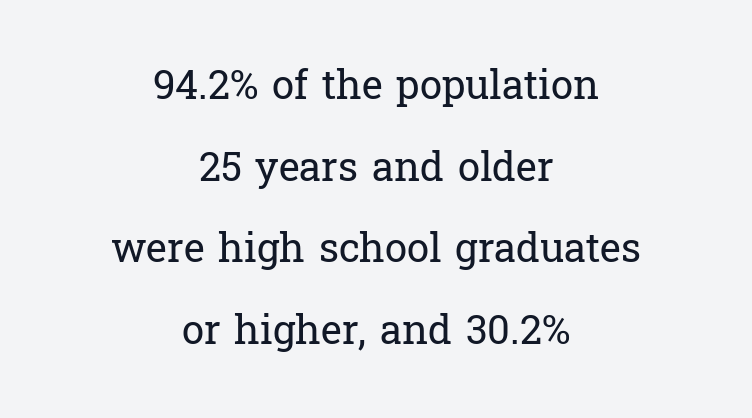
{"serif": "yes", "italic": "no", "bold": "no", "weight": "regular", "width": "normal", "stroke_contrast": "low", "x_height": "medium", "monospaced": "no", "underline": "no", "align": "center", "line_spacing": "loose", "line_spacing_ratio": 2.04, "letter_spacing": "normal", "letter_spacing_em": 0.0, "glyph_px": 40}
